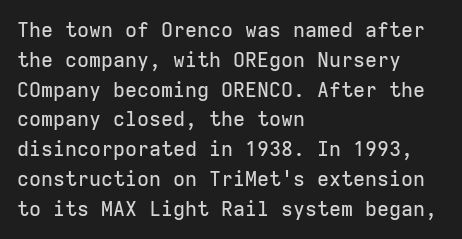
Notice how descenders clear the ascenders below comfortably — that's standard leading. In terms of letterspacing, this is plain default setting. Descender tails drop into unmarked territory. Layout note: lines flush left. The typography opts for an upright posture over an oblique one.
